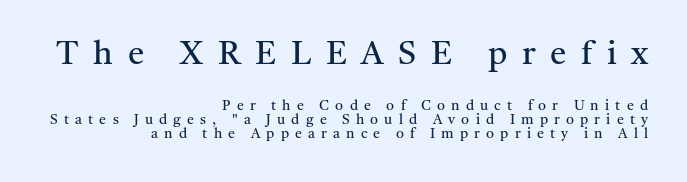
{"serif": "yes", "italic": "no", "bold": "no", "weight": "regular", "width": "normal", "stroke_contrast": "medium", "x_height": "medium", "monospaced": "no", "underline": "no", "align": "right", "line_spacing": "tight", "line_spacing_ratio": 1.01, "letter_spacing": "wide", "letter_spacing_em": 0.44, "larger_block": "first", "size_ratio": 2.36, "glyph_px": 33}
